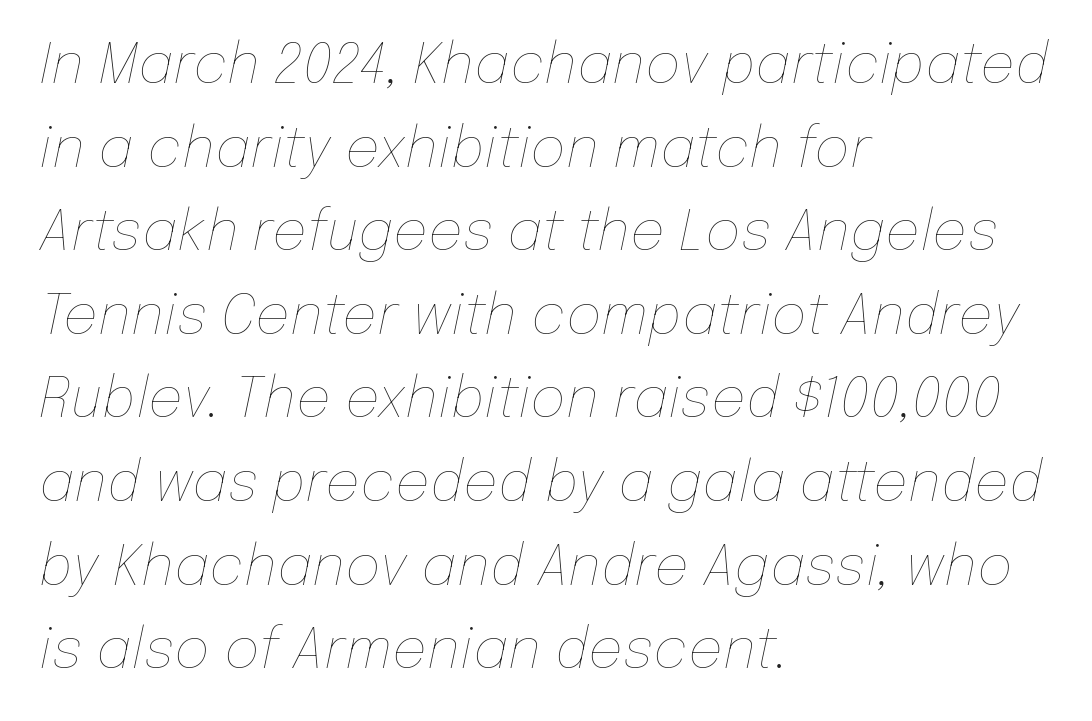
The image shows 55 px thin type, italic (leaning right); set left-aligned, normal line spacing (1.52x), normal letter spacing, not underlined; low stroke contrast and a medium x-height.
